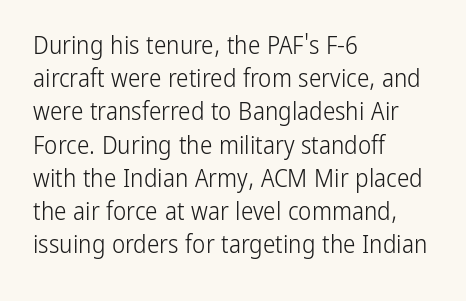
{"italic": "no", "bold": "no", "underline": "no", "align": "left", "line_spacing": "normal", "line_spacing_ratio": 1.33, "letter_spacing": "normal", "letter_spacing_em": 0.0, "glyph_px": 25}
